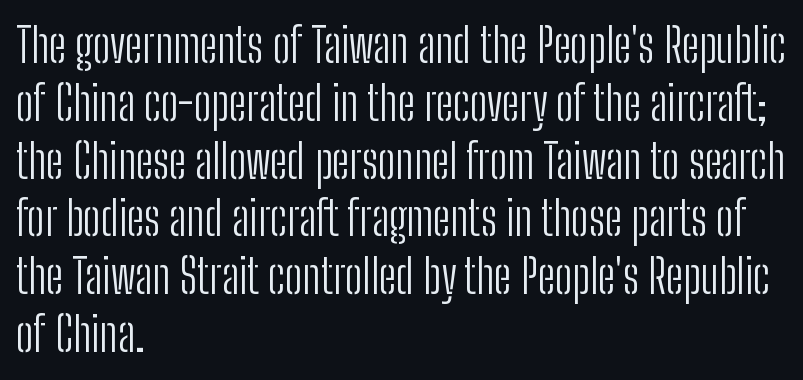
Q: Is the text bold? A: No.
Q: Is the text italic (slanted)? A: No, it is upright.
Q: Is the typeface a serif or a sans-serif typeface? A: Sans-serif.
Q: Is the text underlined? A: No.
Q: How is the paragraph aligned? A: Left-aligned.
Q: Is the spacing between letters normal or unusually wide? A: Normal.
Q: Width (condensed, normal, or wide)? A: Condensed.
Q: Stroke contrast? A: Low.
Q: x-height? A: Medium.
Q: Monospaced? A: No.
